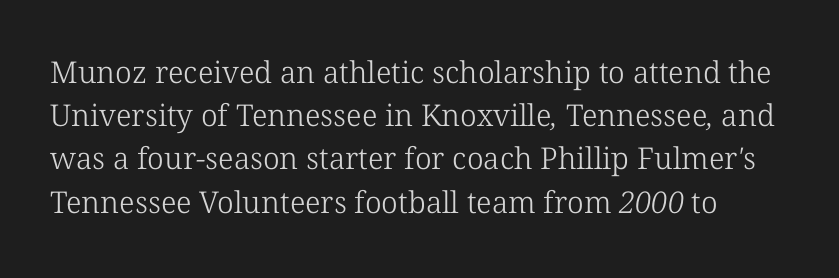
Q: Is the text bold? A: No.
Q: Is the typeface a serif or a sans-serif typeface? A: Serif.
Q: Is the text underlined? A: No.
Q: Is the spacing between letters normal or unusually wide? A: Normal.
Q: Is the spacing between lines tight, normal or loose? A: Normal.
Q: Width (condensed, normal, or wide)? A: Normal.
Q: Stroke contrast? A: Low.
Q: x-height? A: Medium.
Q: Monospaced? A: No.
